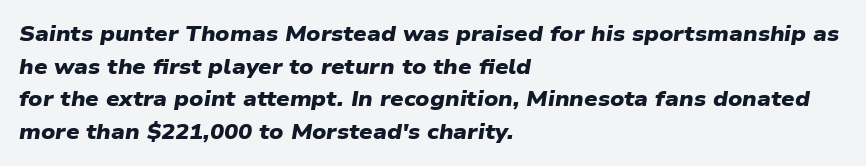
Q: Is the text bold? A: Yes.
Q: Is the text underlined? A: No.
Q: How is the paragraph aligned? A: Left-aligned.
Q: Is the spacing between letters normal or unusually wide? A: Normal.
Q: Is the spacing between lines tight, normal or loose? A: Normal.
